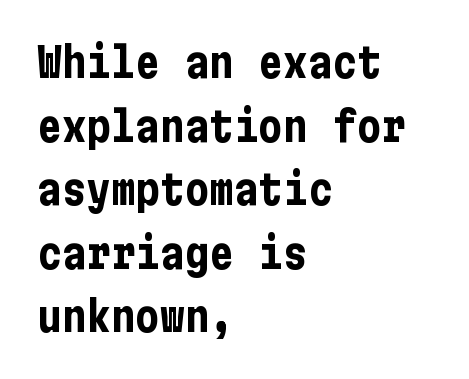
The image shows 41 px bold, condensed sans-serif type, upright; set left-aligned, normal line spacing (1.55x), normal letter spacing, not underlined; low stroke contrast and a medium x-height.
